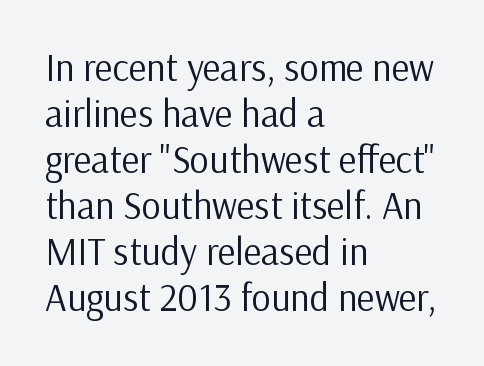
{"serif": "no", "italic": "no", "bold": "no", "weight": "regular", "width": "normal", "stroke_contrast": "low", "x_height": "medium", "monospaced": "no", "underline": "no", "align": "left", "line_spacing_ratio": 1.21, "letter_spacing": "normal", "letter_spacing_em": 0.0, "glyph_px": 38}
